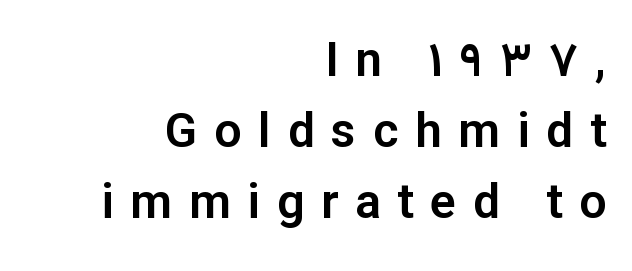
The image shows 48 px sans-serif type, upright; set right-aligned, normal line spacing (1.48x), unusually wide letter spacing (+0.35 em), not underlined; low stroke contrast and a medium x-height.
